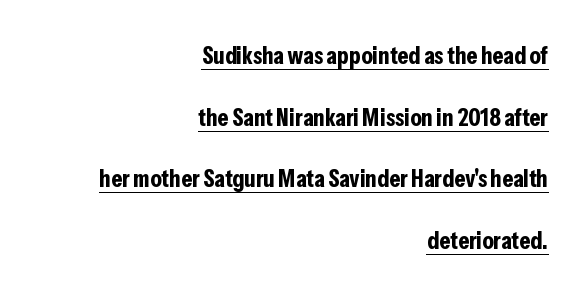
The image shows 25 px bold type, upright; set right-aligned, loose line spacing (2.47x), normal letter spacing, underlined.
